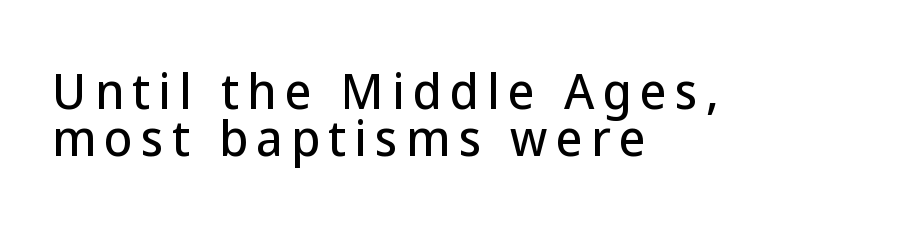
{"serif": "no", "italic": "no", "width": "normal", "stroke_contrast": "low", "x_height": "medium", "monospaced": "no", "underline": "no", "align": "left", "line_spacing": "tight", "line_spacing_ratio": 1.03, "glyph_px": 46}
